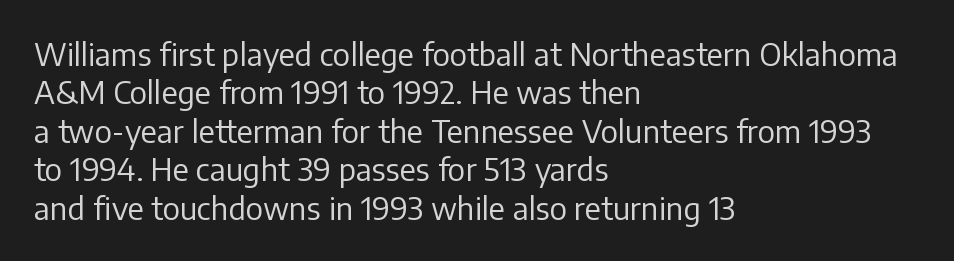
Descenders hang freely into open space. Check where the strokes stop: nothing finishes them off — pure sans. Character widths vary here, with narrow letters taking less room than wide ones. The strokes are not fattened; the text isn't bold. Words appear dense and cohesive because spacing is normal.
